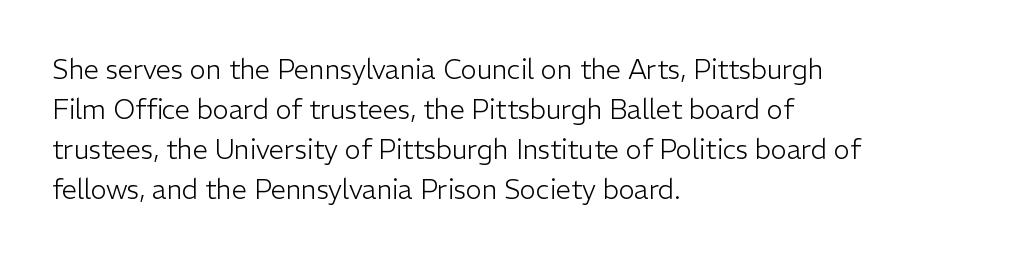
{"italic": "no", "bold": "no", "underline": "no", "align": "left", "line_spacing": "normal", "line_spacing_ratio": 1.48, "letter_spacing": "normal", "letter_spacing_em": 0.0, "glyph_px": 27}
